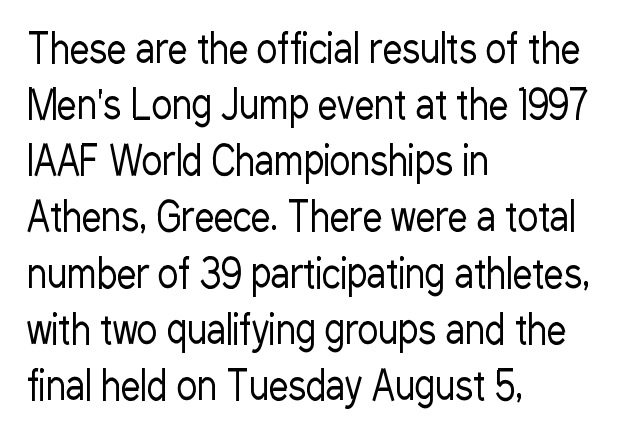
The image shows 39 px regular-weight, condensed sans-serif type, upright; set left-aligned, normal line spacing (1.44x), normal letter spacing, not underlined; low stroke contrast and a medium x-height.
